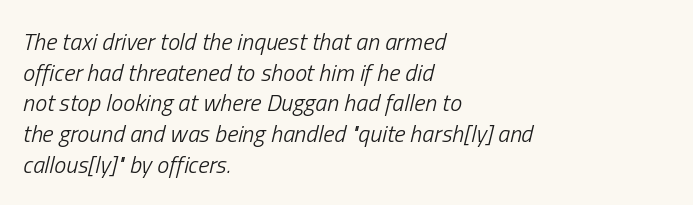
The image shows 24 px text type, italic (leaning right); set left-aligned, normal line spacing (1.28x), normal letter spacing, not underlined.
